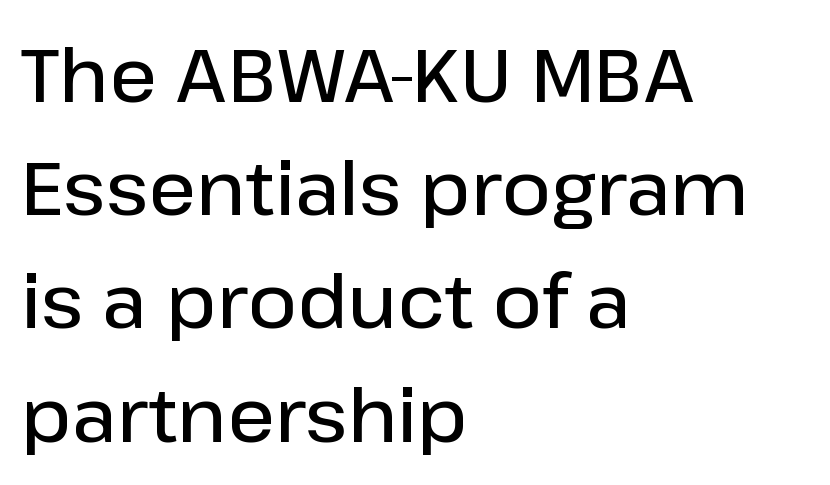
{"serif": "no", "italic": "no", "bold": "semi", "weight": "semibold", "width": "normal", "stroke_contrast": "low", "x_height": "medium", "monospaced": "no", "underline": "no", "align": "left", "line_spacing": "normal", "line_spacing_ratio": 1.51, "letter_spacing": "normal", "letter_spacing_em": 0.0, "glyph_px": 75}
